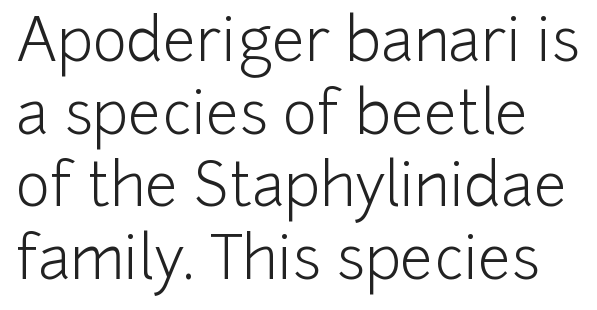
The image shows 59 px light sans-serif type, upright; set line spacing 1.23x, normal letter spacing, not underlined; low stroke contrast and a medium x-height.
